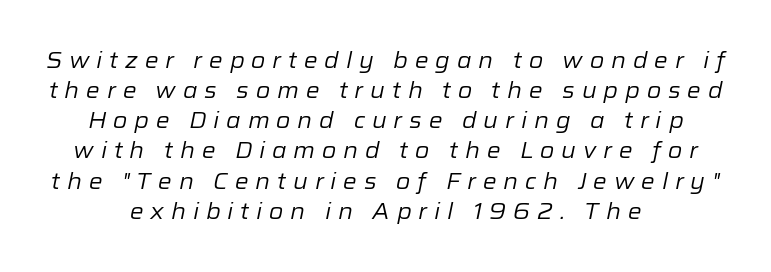
{"italic": "yes", "lean": "right", "slant_degrees": 12, "bold": "no", "underline": "no", "align": "center", "line_spacing": "normal", "line_spacing_ratio": 1.37, "letter_spacing": "wide", "letter_spacing_em": 0.31, "glyph_px": 22}
